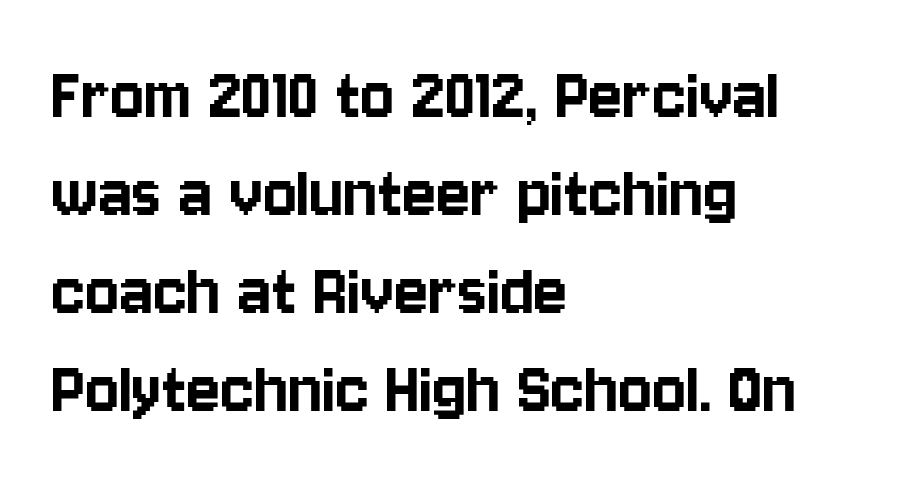
{"serif": "no", "italic": "no", "width": "condensed", "stroke_contrast": "low", "x_height": "large", "monospaced": "no", "underline": "no", "align": "left", "line_spacing_ratio": 1.24, "letter_spacing": "normal", "letter_spacing_em": 0.0, "glyph_px": 79}
